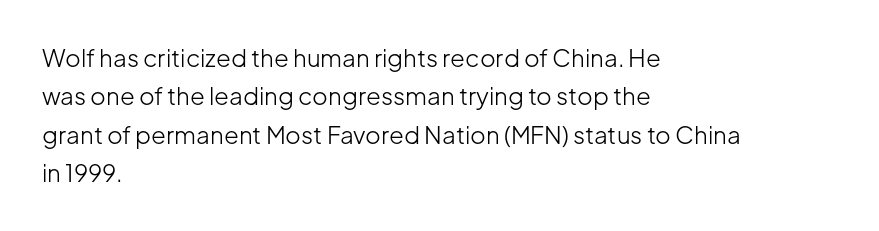
The image shows 24 px text type, upright; set left-aligned, normal line spacing (1.6x), normal letter spacing, not underlined.
